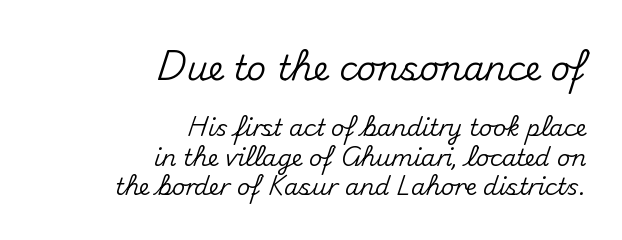
The rendering shrinks the type as you move from the upper chunk to the lower. Short note: letters normally spaced. Normally led — the rows are evenly, conventionally spaced. Leftover space on each line is placed entirely before the opening word.
